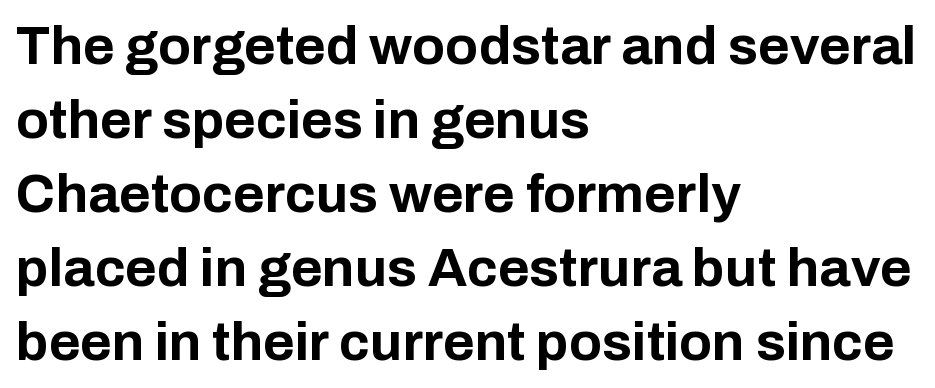
{"serif": "no", "italic": "no", "bold": "yes", "weight": "bold", "width": "normal", "stroke_contrast": "low", "x_height": "medium", "monospaced": "no", "underline": "no", "align": "left", "line_spacing": "normal", "line_spacing_ratio": 1.37, "letter_spacing": "normal", "letter_spacing_em": 0.0, "glyph_px": 54}
